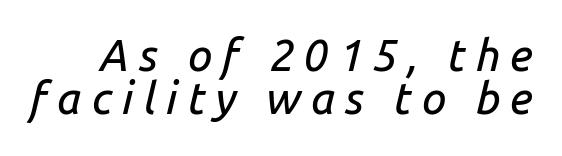
Only glyphs here, with clear space below each row. Here the designer chose a conventional face with non-uniform glyph widths. Posture: slanted. Here the glyphs are tracked loosely, breaking word shapes into spaced letters. Notice how descenders almost collide with the ascenders below — that's tight leading.
